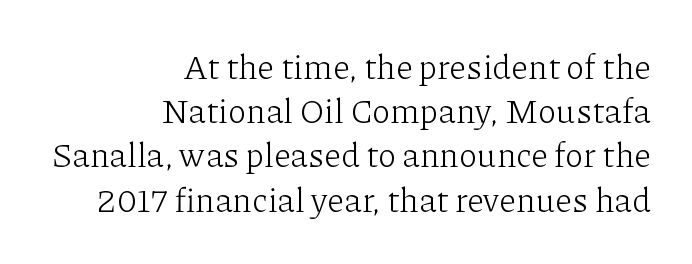
The image shows 34 px light serif type, upright; set right-aligned, normal line spacing (1.3x), normal letter spacing, not underlined; low stroke contrast and a medium x-height.
